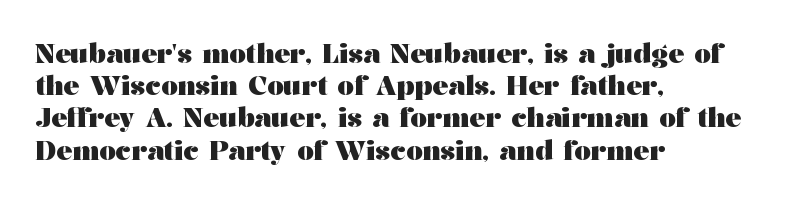
{"italic": "no", "bold": "yes", "underline": "no", "align": "left", "line_spacing_ratio": 1.24, "letter_spacing": "normal", "letter_spacing_em": 0.0, "glyph_px": 26}
